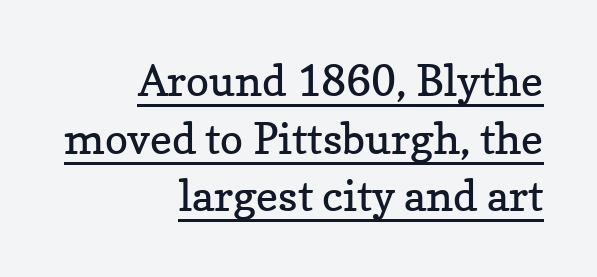
The image shows 43 px regular-weight serif type, upright; set right-aligned, normal line spacing (1.34x), normal letter spacing, underlined; low stroke contrast and a medium x-height.
